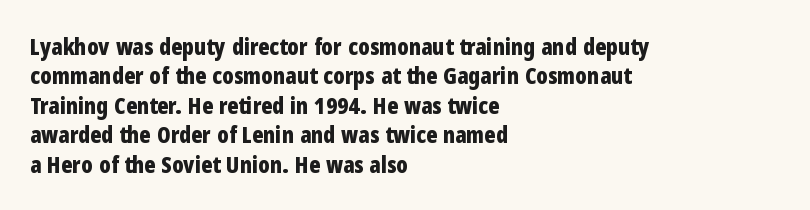
Q: Is the text bold? A: Yes.
Q: Is the text italic (slanted)? A: No, it is upright.
Q: Is the text underlined? A: No.
Q: How is the paragraph aligned? A: Left-aligned.
Q: Is the spacing between letters normal or unusually wide? A: Normal.
Q: Is the spacing between lines tight, normal or loose? A: Normal.
